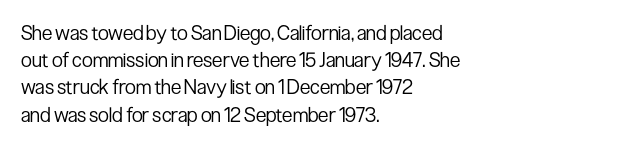
Q: Is the text bold? A: No.
Q: Is the text italic (slanted)? A: No, it is upright.
Q: Is the text underlined? A: No.
Q: How is the paragraph aligned? A: Left-aligned.
Q: Is the spacing between letters normal or unusually wide? A: Normal.
Q: Is the spacing between lines tight, normal or loose? A: Normal.
